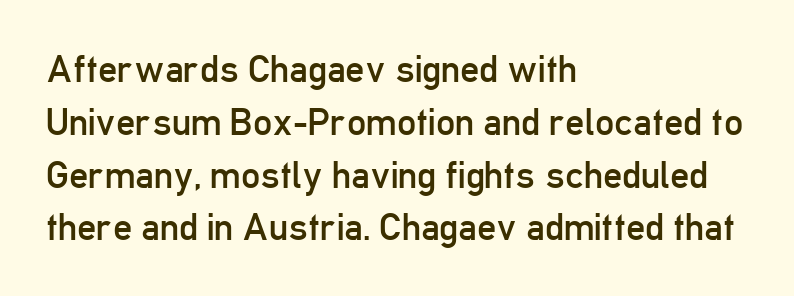
The image shows 38 px regular-weight, condensed sans-serif type, upright; set left-aligned, normal line spacing (1.39x), normal letter spacing, not underlined; low stroke contrast and a medium x-height.
